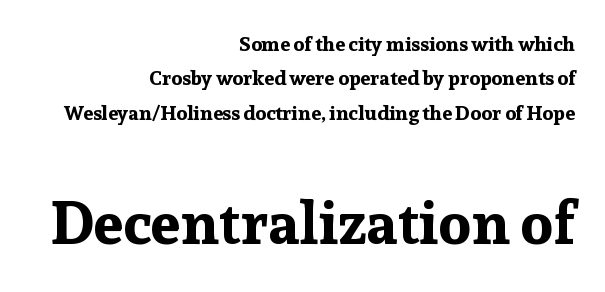
The lines are quadded right. A dark, heavy texture on the line: the type is bold. The type family on display is of the serif kind. Whoever set this made the second block the dominant, larger element.
